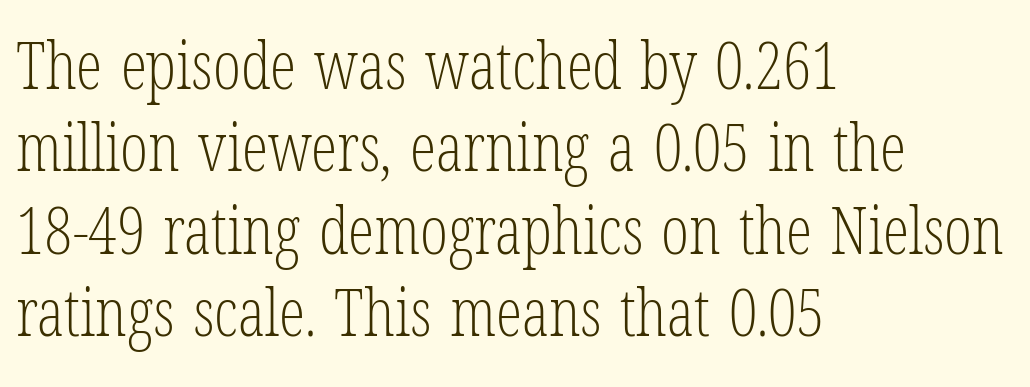
The image shows 66 px light, condensed serif type, upright; set left-aligned, normal line spacing (1.25x), normal letter spacing, not underlined; low stroke contrast and a medium x-height.
